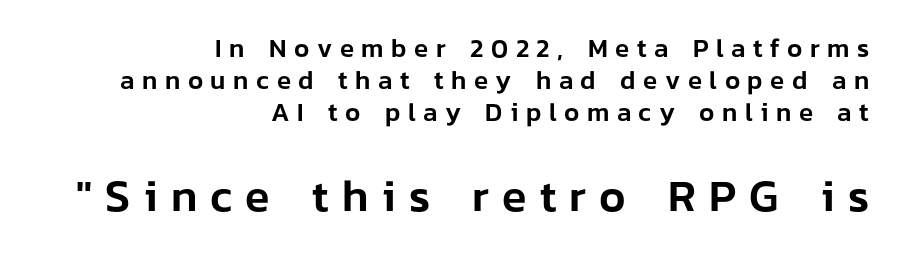
Line endings align vertically; line beginnings do not. The space directly below the letters is spotless. The rendering inserts visible extra space after every character. Varying glyph widths throughout — classic text-font behaviour.
